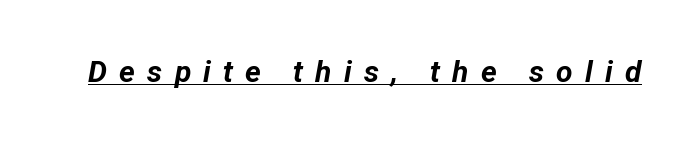
The image shows 30 px bold type, italic (leaning right); set unusually wide letter spacing (+0.41 em), underlined; low stroke contrast and a medium x-height.
